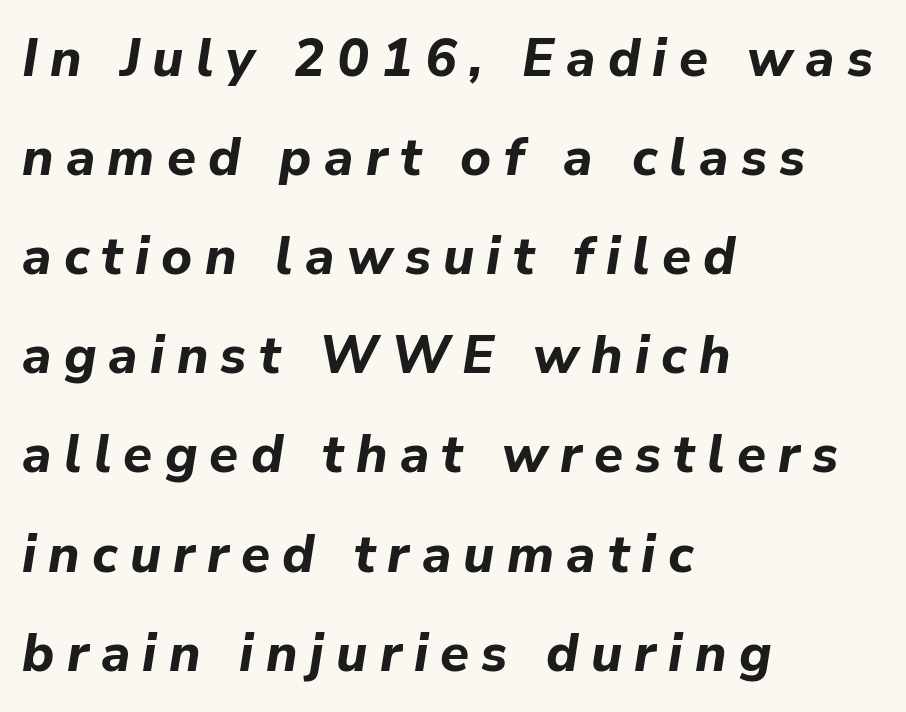
The image shows 53 px bold type, italic (leaning right); set left-aligned, line spacing 1.87x, unusually wide letter spacing (+0.23 em), not underlined; low stroke contrast and a medium x-height.
